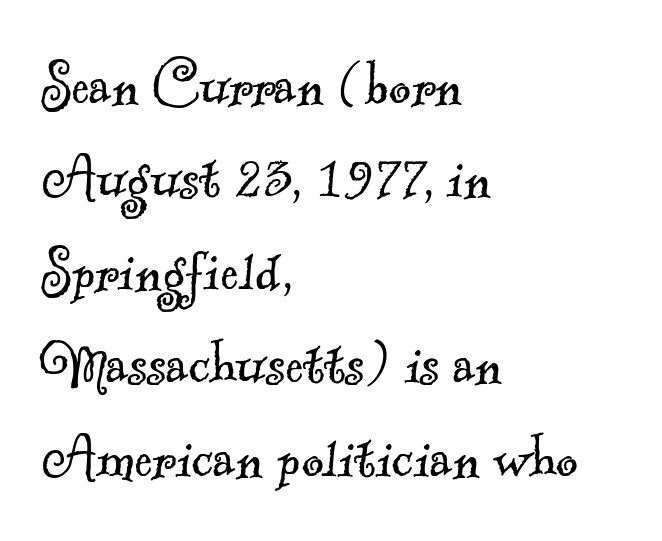
Q: Is the text bold? A: No.
Q: Is the typeface a serif or a sans-serif typeface? A: Serif.
Q: Is the text underlined? A: No.
Q: How is the paragraph aligned? A: Left-aligned.
Q: Is the spacing between letters normal or unusually wide? A: Normal.
Q: Is the spacing between lines tight, normal or loose? A: Normal.
Q: Width (condensed, normal, or wide)? A: Normal.
Q: x-height? A: Small.
Q: Monospaced? A: No.
